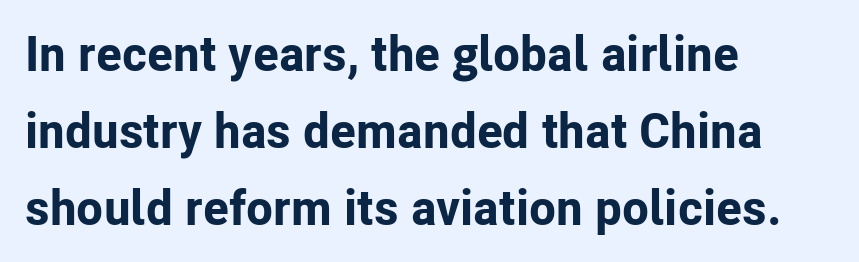
The image shows 49 px bold sans-serif type, upright; set left-aligned, normal line spacing (1.57x), normal letter spacing, not underlined; low stroke contrast and a medium x-height.
